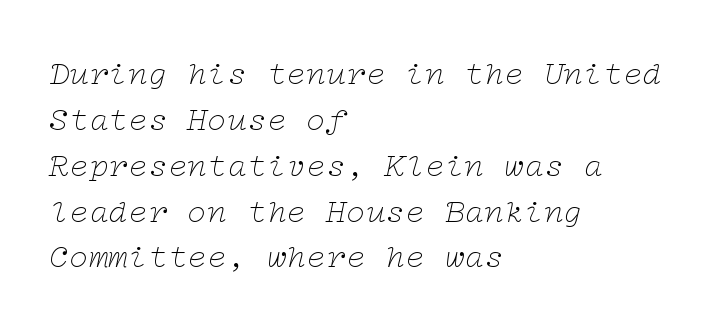
{"serif": "yes", "italic": "yes", "lean": "right", "slant_degrees": 12, "bold": "no", "weight": "thin", "width": "wide", "stroke_contrast": "low", "x_height": "medium", "underline": "no", "align": "left", "line_spacing": "normal", "line_spacing_ratio": 1.39, "letter_spacing": "normal", "letter_spacing_em": 0.0, "glyph_px": 33}
